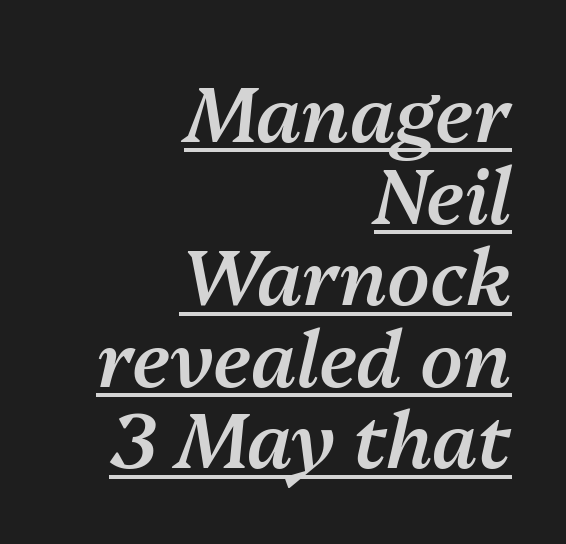
Q: Is the text bold? A: Semi-bold.
Q: Is the text italic (slanted)? A: Yes, it leans right by about 13 degrees.
Q: Is the text underlined? A: Yes.
Q: How is the paragraph aligned? A: Right-aligned.
Q: Is the spacing between letters normal or unusually wide? A: Normal.
Q: Is the spacing between lines tight, normal or loose? A: Tight.
Q: Width (condensed, normal, or wide)? A: Normal.
Q: Stroke contrast? A: Medium.
Q: x-height? A: Medium.
Q: Monospaced? A: No.
